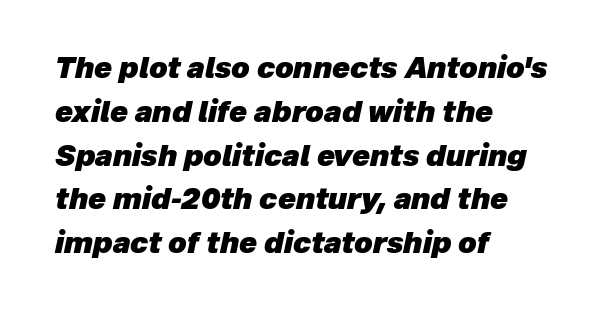
{"italic": "yes", "lean": "right", "slant_degrees": 12, "bold": "yes", "weight": "heavy", "width": "normal", "stroke_contrast": "low", "x_height": "medium", "monospaced": "no", "underline": "no", "align": "left", "line_spacing": "normal", "line_spacing_ratio": 1.51, "letter_spacing": "normal", "letter_spacing_em": 0.0, "glyph_px": 29}
